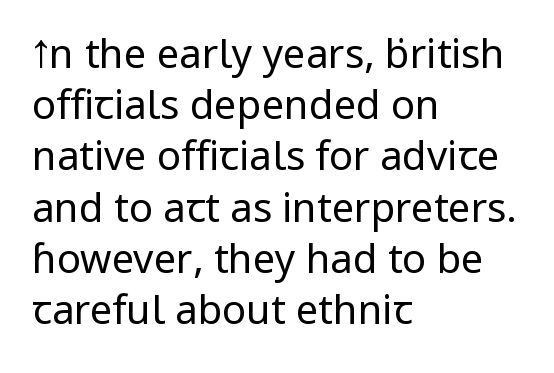
The image shows 40 px regular-weight sans-serif type, upright; set left-aligned, normal line spacing (1.28x), normal letter spacing, not underlined; low stroke contrast and a medium x-height.
